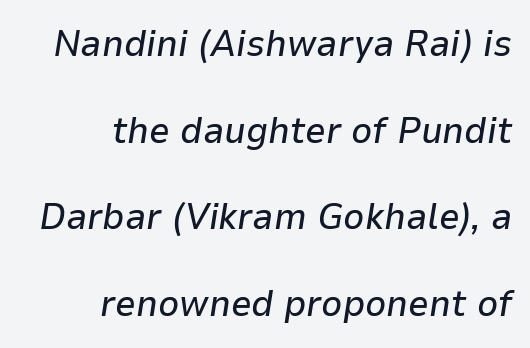
Q: Is the text italic (slanted)? A: Yes, it leans right by about 9 degrees.
Q: Is the text underlined? A: No.
Q: How is the paragraph aligned? A: Right-aligned.
Q: Is the spacing between letters normal or unusually wide? A: Normal.
Q: Is the spacing between lines tight, normal or loose? A: Loose.
Q: Width (condensed, normal, or wide)? A: Normal.
Q: Stroke contrast? A: Low.
Q: x-height? A: Medium.
Q: Monospaced? A: No.
